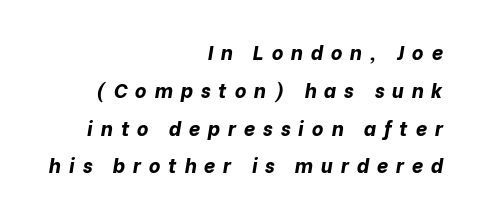
Q: Is the text bold? A: Yes.
Q: Is the text italic (slanted)? A: Yes, it leans right by about 10 degrees.
Q: Is the text underlined? A: No.
Q: How is the paragraph aligned? A: Right-aligned.
Q: Is the spacing between letters normal or unusually wide? A: Unusually wide.
